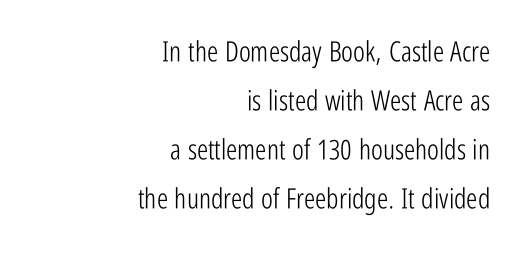
The image shows 28 px light, condensed sans-serif type, upright; set right-aligned, line spacing 1.75x, normal letter spacing, not underlined; low stroke contrast and a medium x-height.
